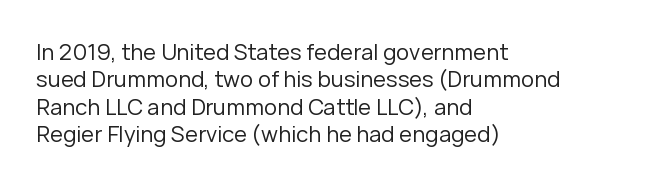
The image shows 22 px text type, upright; set left-aligned, normal line spacing (1.25x), normal letter spacing, not underlined.
